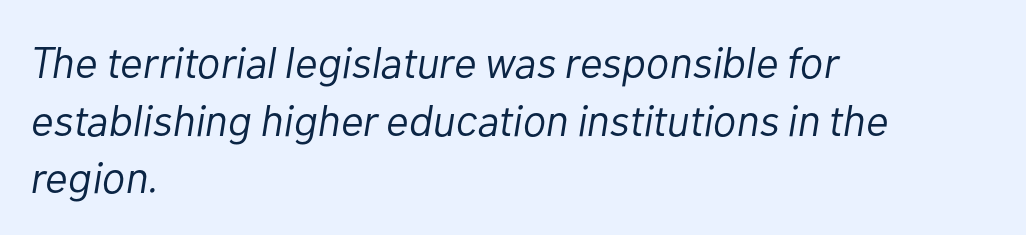
{"italic": "yes", "lean": "right", "slant_degrees": 10, "bold": "no", "weight": "light", "width": "normal", "stroke_contrast": "low", "x_height": "medium", "monospaced": "no", "underline": "no", "align": "left", "line_spacing": "normal", "line_spacing_ratio": 1.31, "letter_spacing": "normal", "letter_spacing_em": 0.0, "glyph_px": 44}
